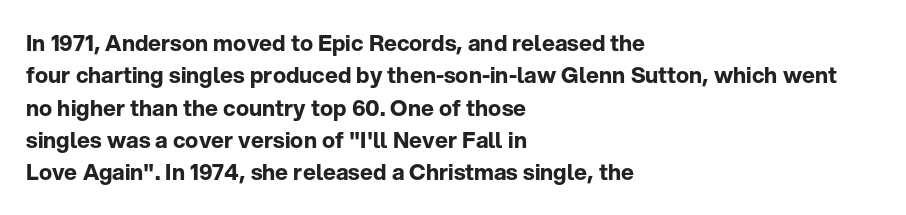
{"italic": "no", "bold": "yes", "underline": "no", "align": "left", "line_spacing": "normal", "line_spacing_ratio": 1.47, "letter_spacing": "normal", "letter_spacing_em": 0.0, "glyph_px": 22}
